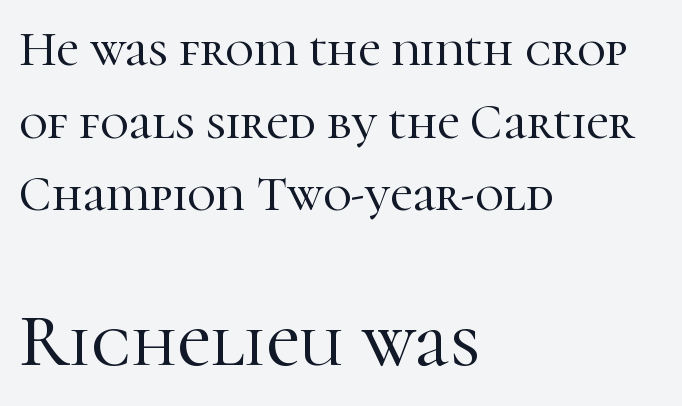
The image shows 74 px serif type, upright; set left-aligned, normal line spacing (1.48x), normal letter spacing, not underlined; the second (bottom) block is 1.51x larger; high stroke contrast and a medium x-height.
